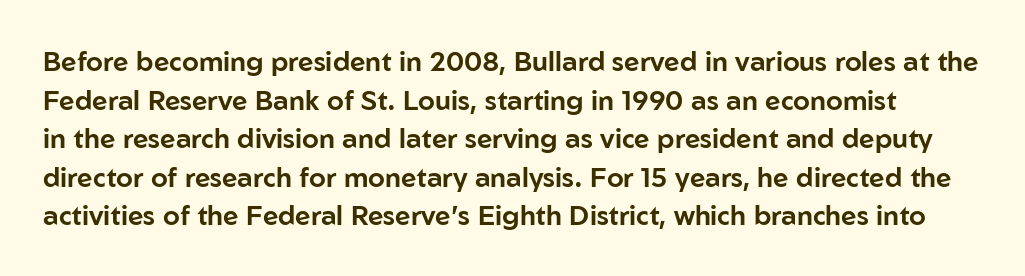
Q: Is the text italic (slanted)? A: No, it is upright.
Q: Is the text underlined? A: No.
Q: Is the spacing between letters normal or unusually wide? A: Normal.
Q: Is the spacing between lines tight, normal or loose? A: Normal.
